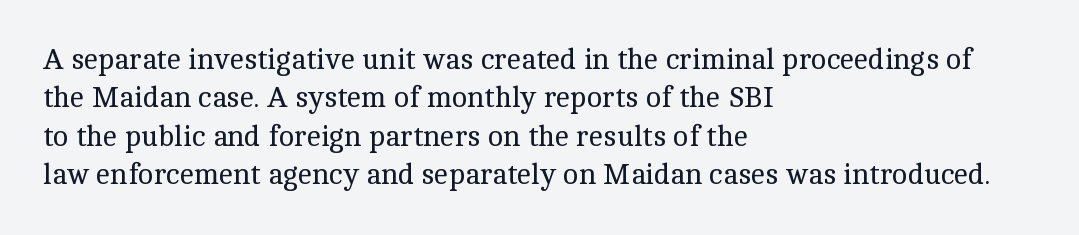
The image shows 29 px regular-weight serif type, upright; set left-aligned, normal line spacing (1.32x), normal letter spacing, not underlined; a medium x-height.
